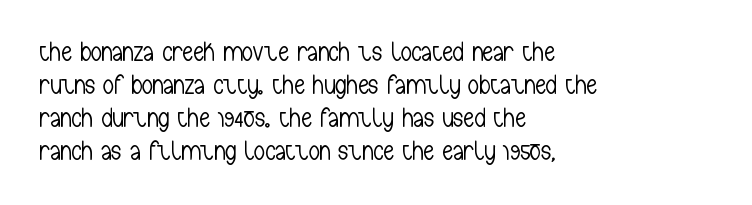
The type sits square on the baseline with zero lean. All the whitespace from short lines collects on the right. Students, note that the glyphs here touch the page at normal intervals. Weight class: somewhere from thin through regular. The foot of each line stays bare and open.
